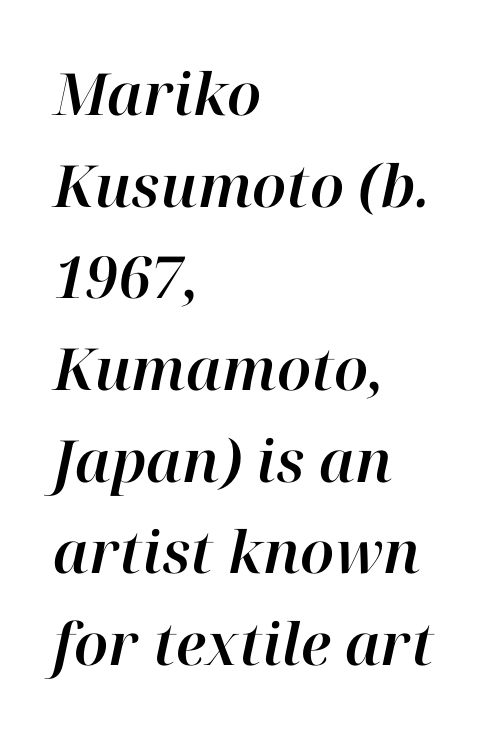
{"italic": "yes", "lean": "right", "slant_degrees": 12, "width": "normal", "stroke_contrast": "high", "x_height": "medium", "monospaced": "no", "underline": "no", "align": "left", "line_spacing": "normal", "line_spacing_ratio": 1.58, "letter_spacing": "normal", "letter_spacing_em": 0.0, "glyph_px": 58}
